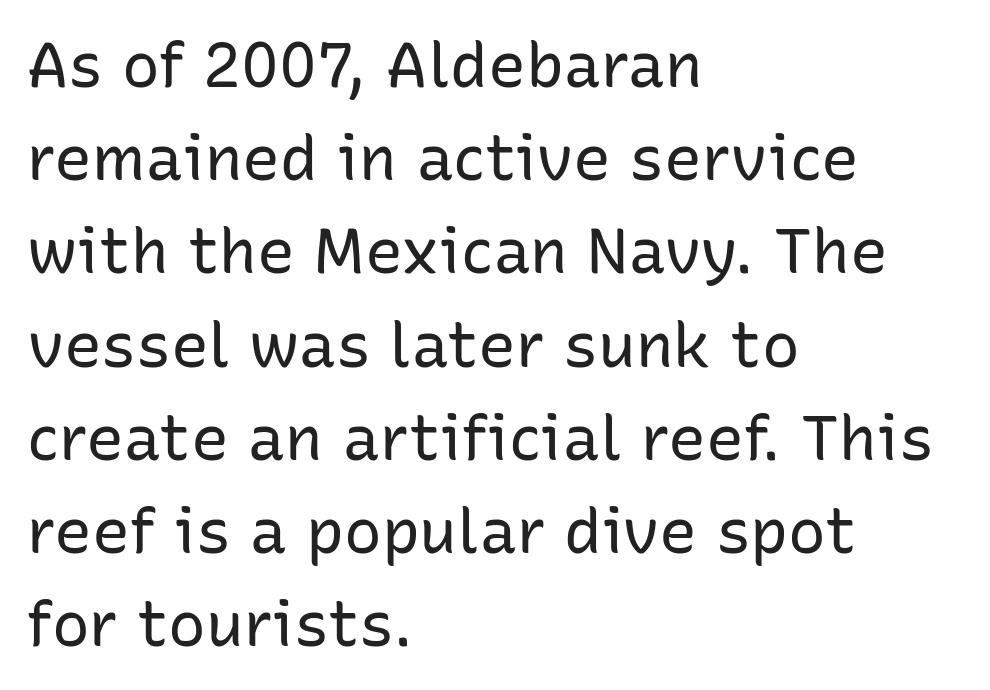
Clear beneath every line of the passage. Letter spacing: default. Short and long lines alike share a common starting point at left. Each letter's strokes conclude bluntly, with no projecting serifs.
